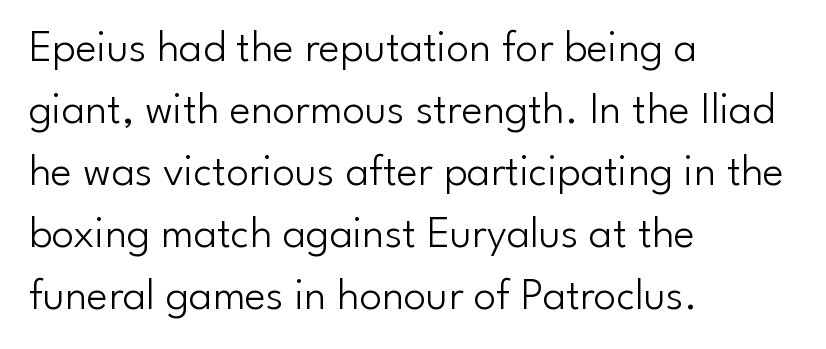
The image shows 45 px light sans-serif type, upright; set left-aligned, normal line spacing (1.38x), normal letter spacing, not underlined; low stroke contrast and a small x-height.
